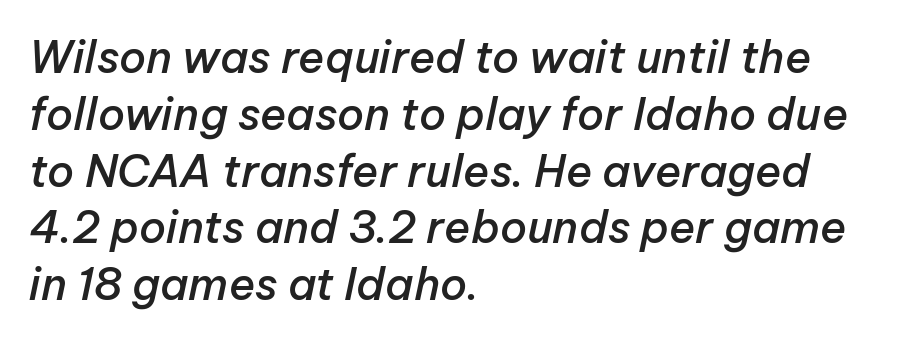
Q: Is the text bold? A: Semi-bold.
Q: Is the text italic (slanted)? A: Yes, it leans right by about 12 degrees.
Q: Is the text underlined? A: No.
Q: How is the paragraph aligned? A: Left-aligned.
Q: Is the spacing between letters normal or unusually wide? A: Normal.
Q: Is the spacing between lines tight, normal or loose? A: Normal.
Q: Width (condensed, normal, or wide)? A: Normal.
Q: Stroke contrast? A: Low.
Q: x-height? A: Medium.
Q: Monospaced? A: No.
